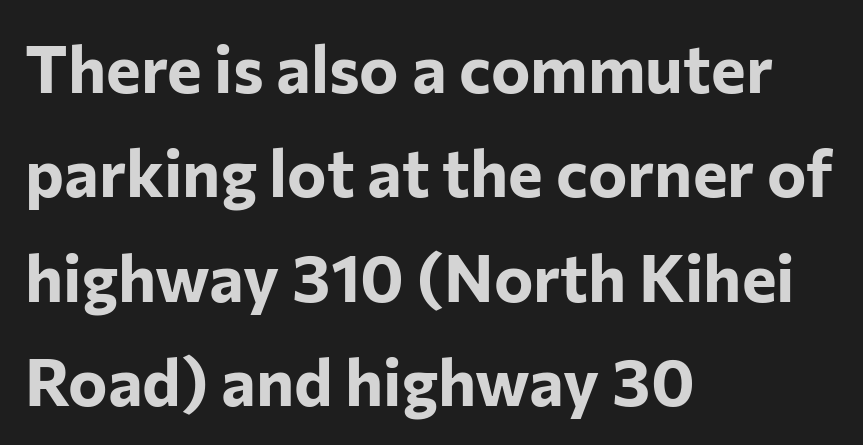
{"serif": "no", "italic": "no", "bold": "yes", "weight": "bold", "width": "normal", "stroke_contrast": "low", "x_height": "medium", "monospaced": "no", "underline": "no", "align": "left", "line_spacing": "normal", "line_spacing_ratio": 1.58, "letter_spacing": "normal", "letter_spacing_em": 0.0, "glyph_px": 66}
